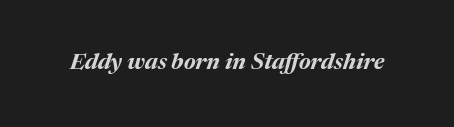
Q: Is the text bold? A: Yes.
Q: Is the text italic (slanted)? A: Yes, it leans right by about 17 degrees.
Q: Is the text underlined? A: No.
Q: Is the spacing between letters normal or unusually wide? A: Normal.
